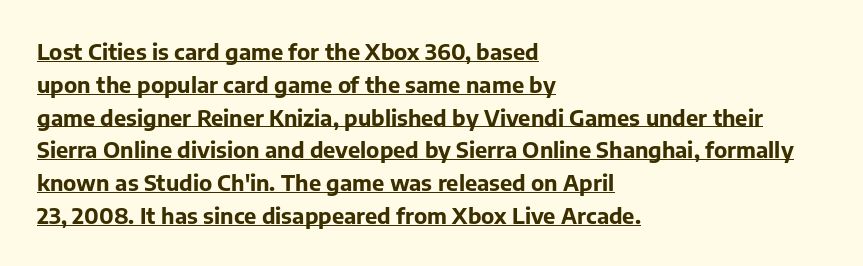
In terms of posture, this sample is upright. Check the space under the baseline: a stroke is drawn there. Reading down the block, your eye returns to a fixed left position each line. Plenty of ink on the page — the face is bold.
